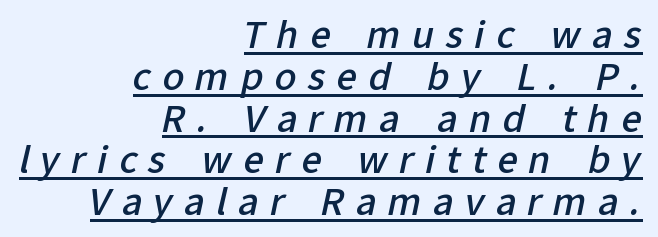
The image shows 36 px semibold sans-serif type; set right-aligned, line spacing 1.16x, unusually wide letter spacing (+0.31 em), underlined; low stroke contrast and a medium x-height.
